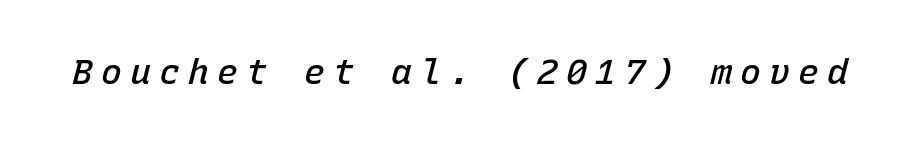
The image shows 35 px semibold type, italic (leaning right), monospaced; set unusually wide letter spacing (+0.23 em), not underlined; low stroke contrast and a medium x-height.
